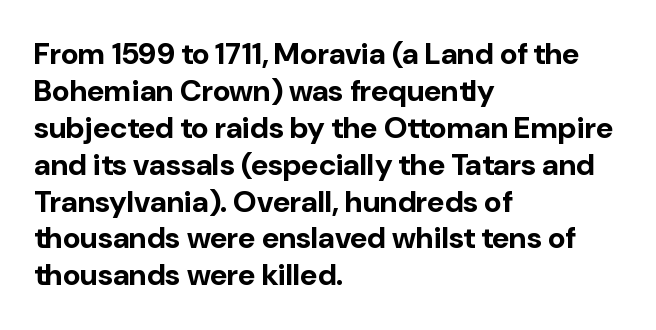
Nothing unusual about the tracking: characters are spaced as the font intends. Nobody drew a line under any word here. Summary of weight: heavy, a full bold. Upright lettering throughout. Serif or sans? Sans — the stroke terminals are bare. Typeset ragged right — the left edge is the straight one.
